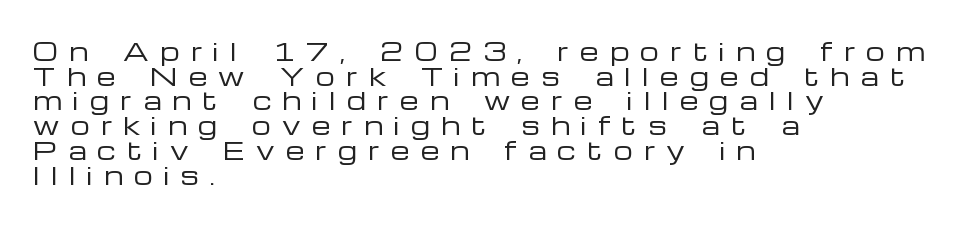
Caption: expanded tracking, letters set apart. Just letters on the line, the space beneath them empty. Vertical spacing — tight. It's the straight-up-and-down kind of type.
